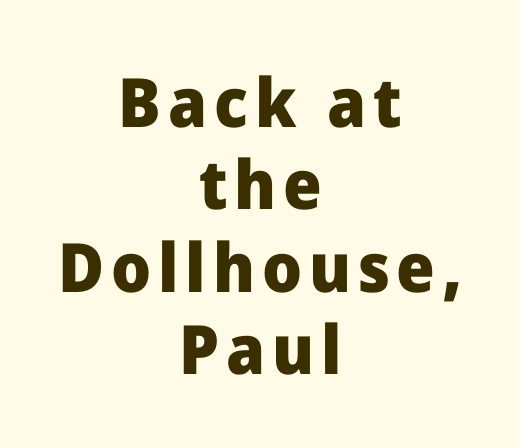
Q: Is the text bold? A: Yes.
Q: Is the text italic (slanted)? A: No, it is upright.
Q: Is the typeface a serif or a sans-serif typeface? A: Sans-serif.
Q: Is the text underlined? A: No.
Q: How is the paragraph aligned? A: Centered.
Q: Width (condensed, normal, or wide)? A: Normal.
Q: Stroke contrast? A: Low.
Q: x-height? A: Medium.
Q: Monospaced? A: No.
